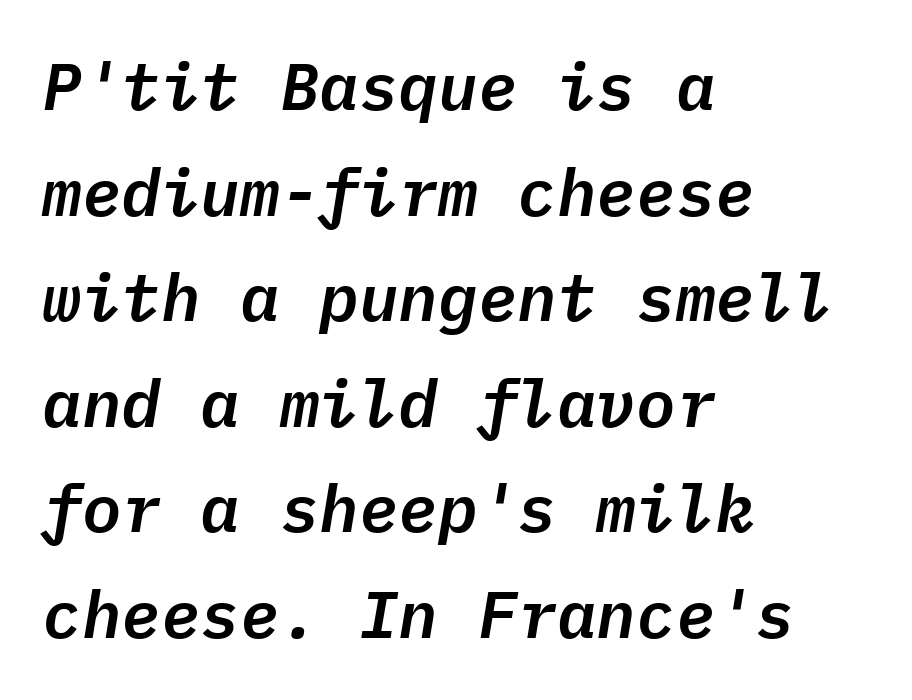
The image shows 66 px text type, italic (leaning right), monospaced; set left-aligned, normal line spacing (1.6x), normal letter spacing, not underlined; low stroke contrast and a medium x-height.
